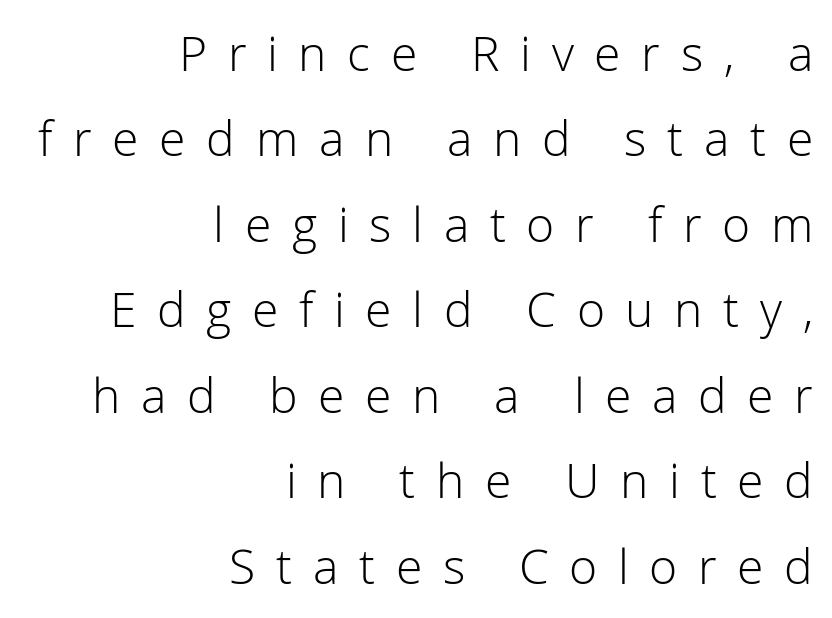
{"serif": "no", "italic": "no", "bold": "no", "weight": "light", "width": "normal", "stroke_contrast": "low", "x_height": "medium", "monospaced": "no", "underline": "no", "align": "right", "line_spacing_ratio": 1.78, "letter_spacing": "wide", "letter_spacing_em": 0.43, "glyph_px": 48}
